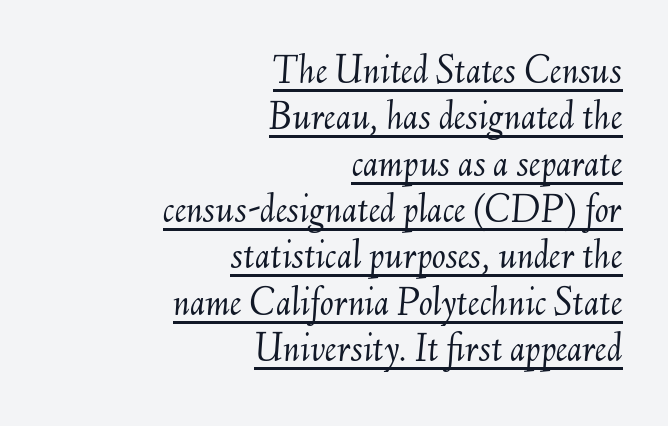
{"italic": "yes", "lean": "right", "slant_degrees": 6, "bold": "no", "weight": "light", "width": "normal", "stroke_contrast": "medium", "x_height": "small", "monospaced": "no", "underline": "yes", "align": "right", "line_spacing": "tight", "line_spacing_ratio": 1.13, "letter_spacing": "normal", "letter_spacing_em": 0.0, "glyph_px": 41}
